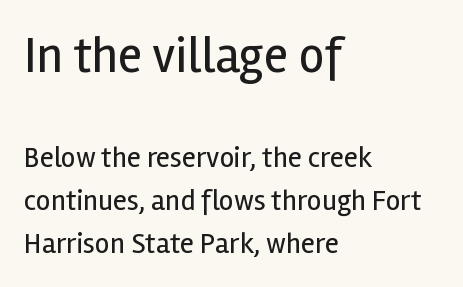
{"serif": "no", "italic": "no", "bold": "no", "weight": "regular", "width": "normal", "x_height": "medium", "monospaced": "no", "underline": "no", "align": "left", "line_spacing": "normal", "line_spacing_ratio": 1.48, "letter_spacing": "normal", "letter_spacing_em": 0.0, "larger_block": "first", "size_ratio": 1.76, "glyph_px": 51}
